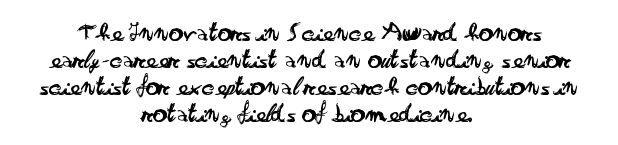
Q: Is the text bold? A: No.
Q: Is the text italic (slanted)? A: No, it is upright.
Q: Is the typeface a serif or a sans-serif typeface? A: Sans-serif.
Q: Is the text underlined? A: No.
Q: How is the paragraph aligned? A: Centered.
Q: Is the spacing between letters normal or unusually wide? A: Normal.
Q: Is the spacing between lines tight, normal or loose? A: Tight.
Q: Width (condensed, normal, or wide)? A: Wide.
Q: Stroke contrast? A: Low.
Q: x-height? A: Small.
Q: Monospaced? A: No.
